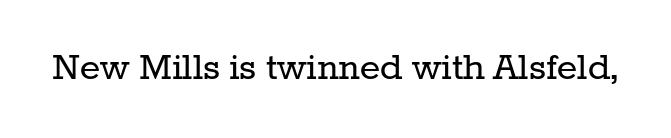
{"serif": "yes", "italic": "no", "bold": "no", "weight": "regular", "width": "normal", "stroke_contrast": "low", "x_height": "medium", "monospaced": "no", "underline": "no", "letter_spacing": "normal", "letter_spacing_em": 0.0, "glyph_px": 43}
